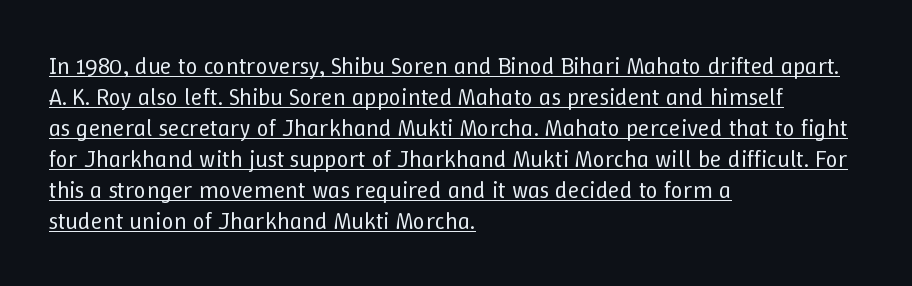
The image shows 24 px text type, upright; set left-aligned, normal line spacing (1.29x), normal letter spacing, underlined.
